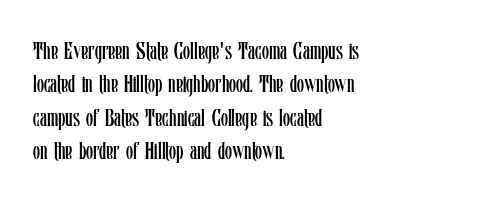
{"italic": "no", "bold": "no", "underline": "no", "align": "left", "line_spacing": "normal", "line_spacing_ratio": 1.45, "letter_spacing": "normal", "letter_spacing_em": 0.0, "glyph_px": 23}
